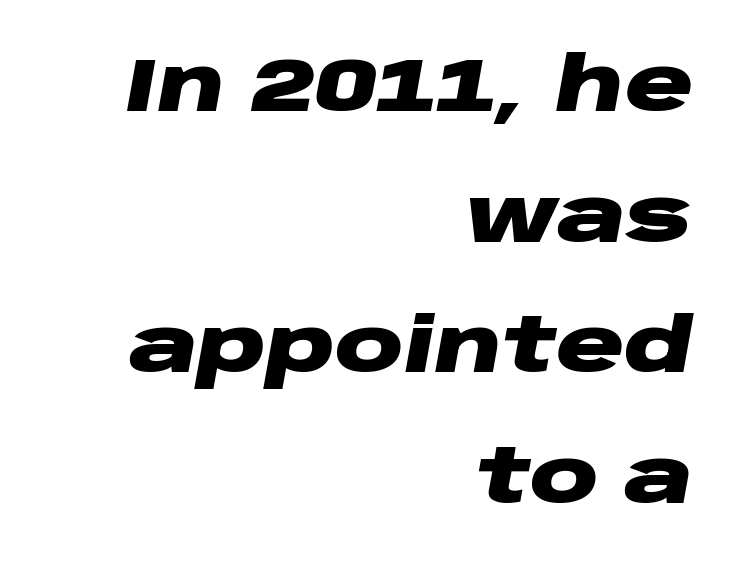
Q: Is the text bold? A: Yes.
Q: Is the text italic (slanted)? A: Yes, it leans right by about 10 degrees.
Q: Is the text underlined? A: No.
Q: How is the paragraph aligned? A: Right-aligned.
Q: Is the spacing between letters normal or unusually wide? A: Normal.
Q: Width (condensed, normal, or wide)? A: Wide.
Q: Stroke contrast? A: Low.
Q: x-height? A: Large.
Q: Monospaced? A: No.
